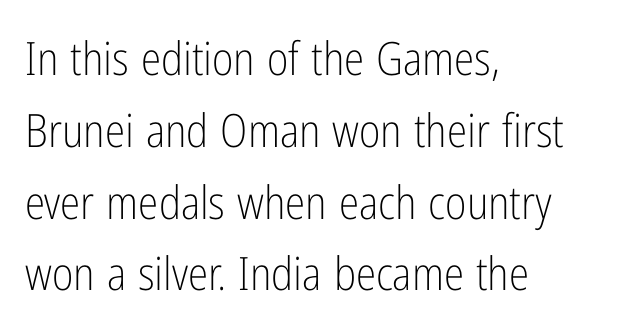
Q: Is the text bold? A: No.
Q: Is the text italic (slanted)? A: No, it is upright.
Q: Is the typeface a serif or a sans-serif typeface? A: Sans-serif.
Q: Is the text underlined? A: No.
Q: How is the paragraph aligned? A: Left-aligned.
Q: Is the spacing between letters normal or unusually wide? A: Normal.
Q: Is the spacing between lines tight, normal or loose? A: Normal.
Q: Width (condensed, normal, or wide)? A: Condensed.
Q: Stroke contrast? A: Low.
Q: x-height? A: Medium.
Q: Monospaced? A: No.
